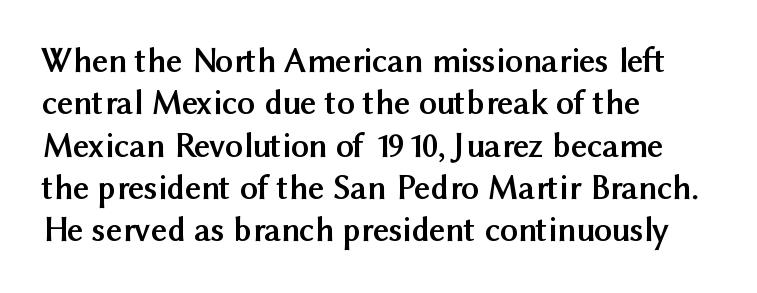
Q: Is the text bold? A: Yes.
Q: Is the text italic (slanted)? A: No, it is upright.
Q: Is the typeface a serif or a sans-serif typeface? A: Sans-serif.
Q: Is the text underlined? A: No.
Q: How is the paragraph aligned? A: Left-aligned.
Q: Is the spacing between letters normal or unusually wide? A: Normal.
Q: Width (condensed, normal, or wide)? A: Normal.
Q: Stroke contrast? A: Medium.
Q: x-height? A: Medium.
Q: Monospaced? A: No.
